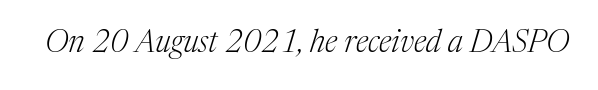
The image shows 31 px light serif type, italic (leaning right); set normal letter spacing, not underlined; medium stroke contrast and a medium x-height.
